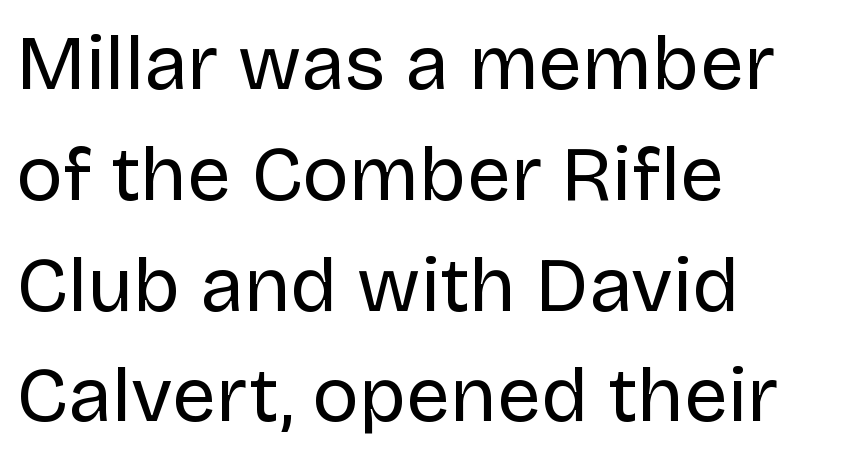
The image shows 78 px regular-weight sans-serif type, upright; set left-aligned, normal line spacing (1.42x), normal letter spacing, not underlined; low stroke contrast and a large x-height.
